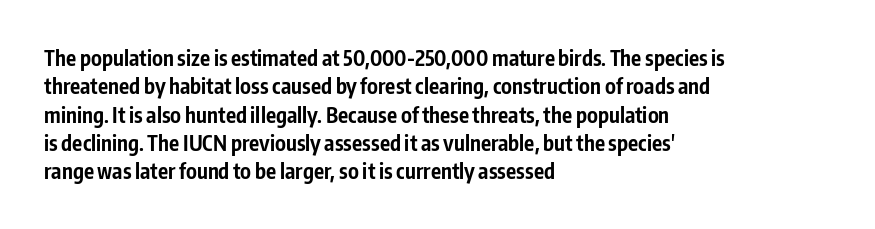
The image shows 21 px bold type, upright; set left-aligned, normal line spacing (1.35x), normal letter spacing, not underlined.
